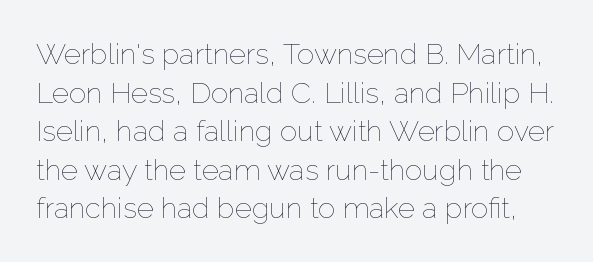
The image shows 29 px thin type, upright; set normal line spacing (1.33x), normal letter spacing, not underlined; low stroke contrast and a medium x-height.
